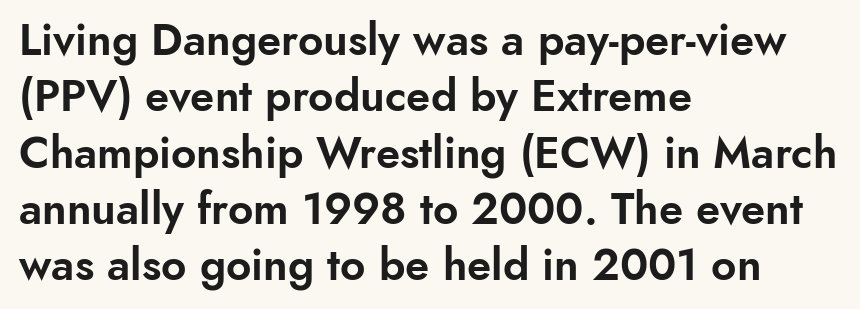
The image shows 44 px sans-serif type, upright; set left-aligned, normal line spacing (1.28x), normal letter spacing, not underlined; low stroke contrast and a small x-height.
